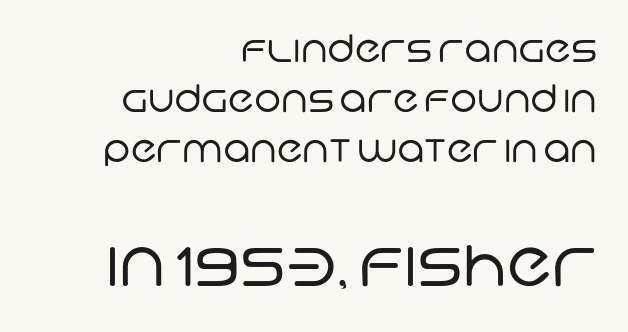
The image shows 66 px regular-weight sans-serif type; set right-aligned, normal line spacing (1.31x), normal letter spacing, not underlined; the second (bottom) block is 1.74x larger; low stroke contrast and a large x-height.
